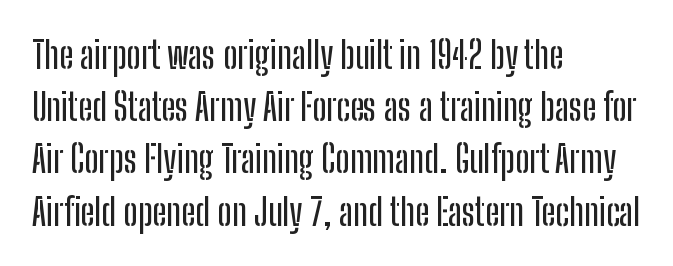
The image shows 37 px condensed sans-serif type, upright; set left-aligned, normal line spacing (1.41x), normal letter spacing, not underlined; low stroke contrast and a medium x-height.
